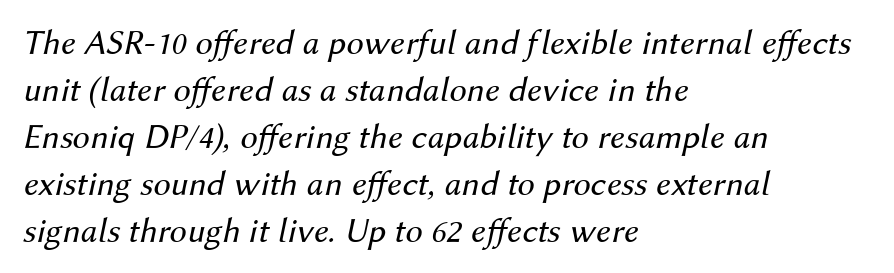
Q: Is the text bold? A: No.
Q: Is the text italic (slanted)? A: Yes, it leans right by about 12 degrees.
Q: Is the text underlined? A: No.
Q: How is the paragraph aligned? A: Left-aligned.
Q: Is the spacing between letters normal or unusually wide? A: Normal.
Q: Is the spacing between lines tight, normal or loose? A: Normal.
Q: Width (condensed, normal, or wide)? A: Normal.
Q: Stroke contrast? A: Medium.
Q: x-height? A: Medium.
Q: Monospaced? A: No.
